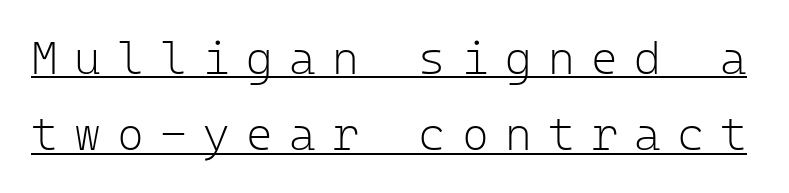
The image shows 46 px light sans-serif type, upright, monospaced; set normal line spacing (1.66x), unusually wide letter spacing (+0.35 em), underlined; low stroke contrast and a medium x-height.
